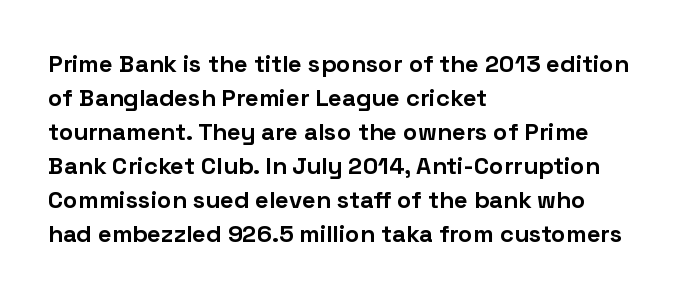
{"italic": "no", "bold": "yes", "underline": "no", "align": "left", "line_spacing": "normal", "line_spacing_ratio": 1.42, "letter_spacing": "normal", "letter_spacing_em": 0.0, "glyph_px": 24}
